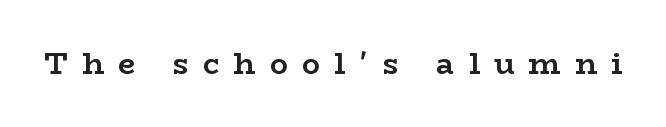
The image shows 30 px semibold, wide serif type, upright; set unusually wide letter spacing (+0.48 em), not underlined; low stroke contrast and a medium x-height.
